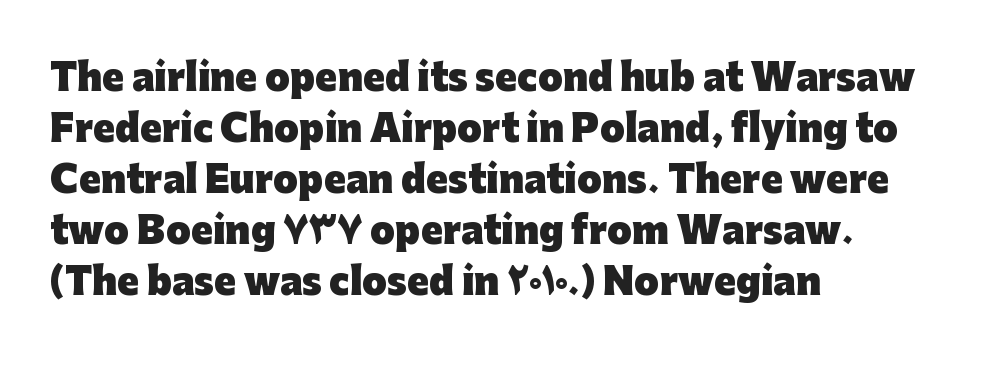
Q: Is the text bold? A: Yes.
Q: Is the text italic (slanted)? A: No, it is upright.
Q: Is the typeface a serif or a sans-serif typeface? A: Sans-serif.
Q: Is the text underlined? A: No.
Q: How is the paragraph aligned? A: Left-aligned.
Q: Is the spacing between letters normal or unusually wide? A: Normal.
Q: Is the spacing between lines tight, normal or loose? A: Normal.
Q: Width (condensed, normal, or wide)? A: Normal.
Q: Stroke contrast? A: Low.
Q: x-height? A: Medium.
Q: Monospaced? A: No.
